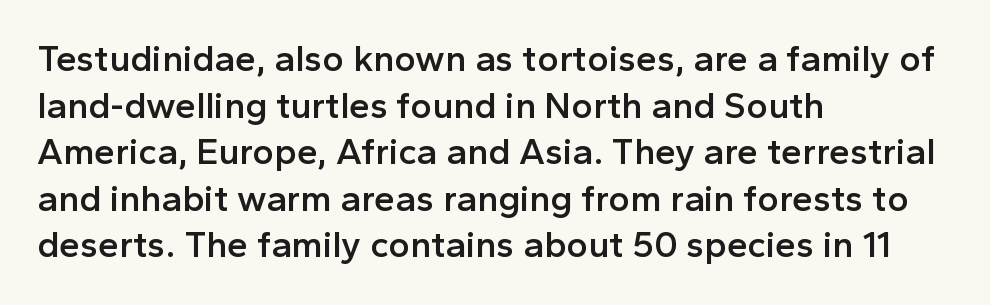
{"serif": "no", "italic": "no", "bold": "semi", "weight": "semibold", "width": "normal", "x_height": "medium", "monospaced": "no", "underline": "no", "align": "left", "line_spacing": "normal", "line_spacing_ratio": 1.26, "letter_spacing": "normal", "letter_spacing_em": 0.0, "glyph_px": 37}
